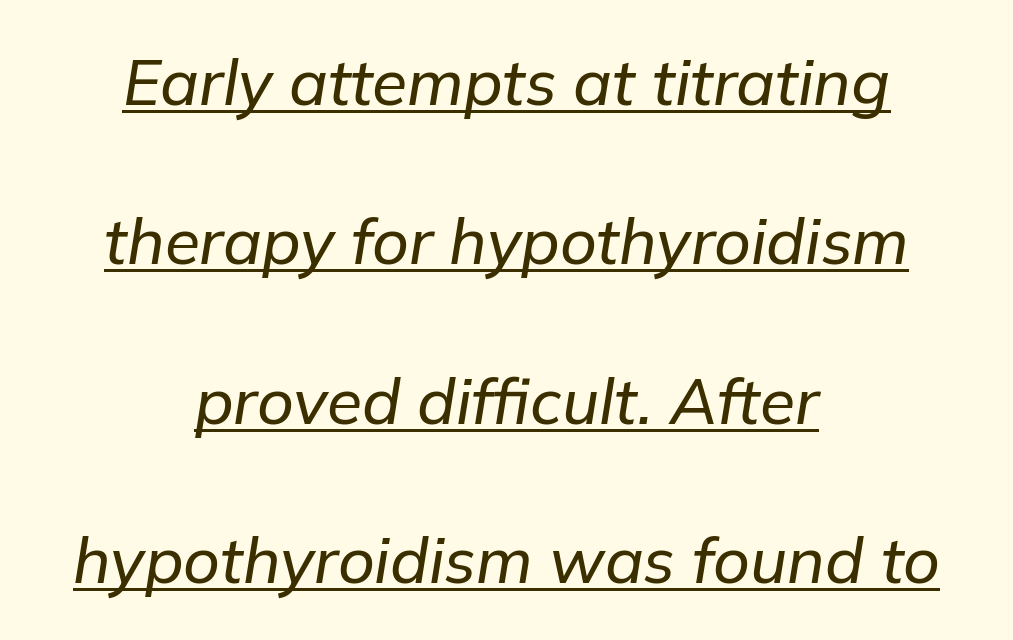
{"italic": "yes", "lean": "right", "slant_degrees": 9, "width": "normal", "stroke_contrast": "low", "x_height": "medium", "monospaced": "no", "underline": "yes", "align": "center", "line_spacing": "loose", "line_spacing_ratio": 2.49, "letter_spacing": "normal", "letter_spacing_em": 0.0, "glyph_px": 64}
